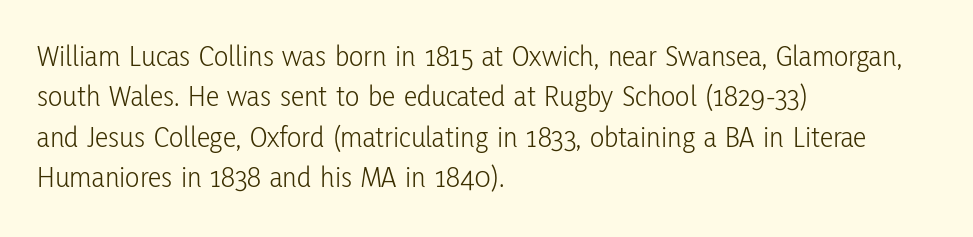
{"serif": "no", "italic": "no", "bold": "no", "weight": "light", "width": "condensed", "stroke_contrast": "low", "x_height": "medium", "monospaced": "no", "underline": "no", "align": "left", "line_spacing": "normal", "line_spacing_ratio": 1.35, "letter_spacing": "normal", "letter_spacing_em": 0.0, "glyph_px": 30}
